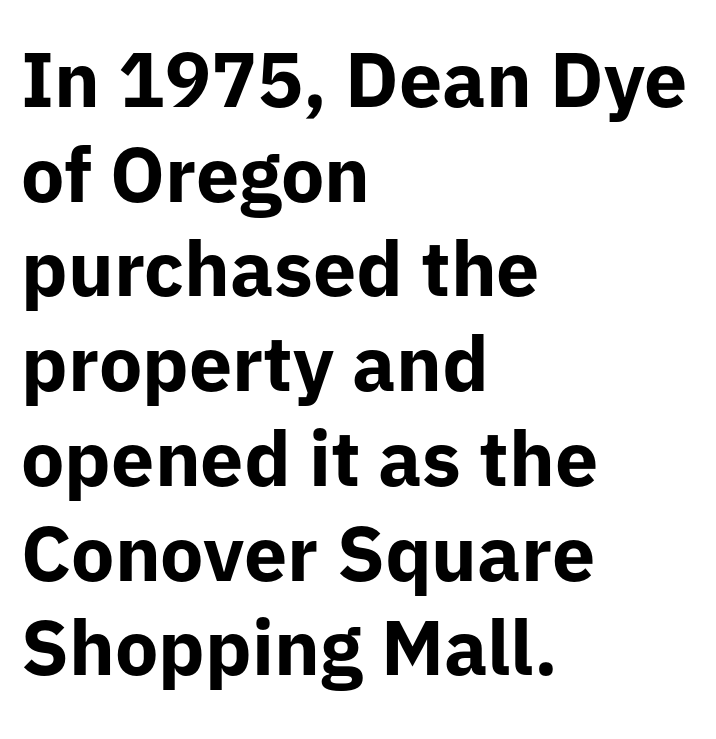
Q: Is the text bold? A: Yes.
Q: Is the text italic (slanted)? A: No, it is upright.
Q: Is the typeface a serif or a sans-serif typeface? A: Sans-serif.
Q: Is the text underlined? A: No.
Q: How is the paragraph aligned? A: Left-aligned.
Q: Is the spacing between letters normal or unusually wide? A: Normal.
Q: Width (condensed, normal, or wide)? A: Normal.
Q: Stroke contrast? A: Low.
Q: x-height? A: Medium.
Q: Monospaced? A: No.
